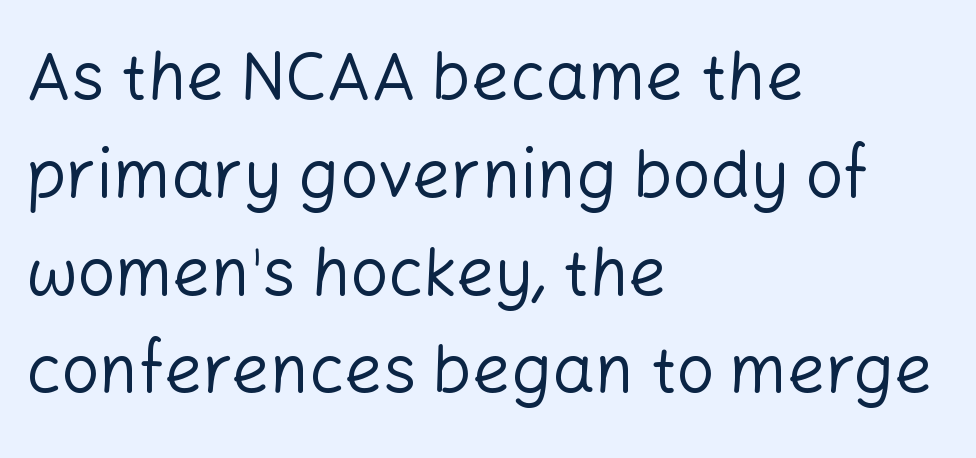
Q: Is the text bold? A: No.
Q: Is the text italic (slanted)? A: No, it is upright.
Q: Is the typeface a serif or a sans-serif typeface? A: Sans-serif.
Q: Is the text underlined? A: No.
Q: How is the paragraph aligned? A: Left-aligned.
Q: Is the spacing between letters normal or unusually wide? A: Normal.
Q: Is the spacing between lines tight, normal or loose? A: Normal.
Q: Width (condensed, normal, or wide)? A: Normal.
Q: Stroke contrast? A: Low.
Q: x-height? A: Medium.
Q: Monospaced? A: No.
